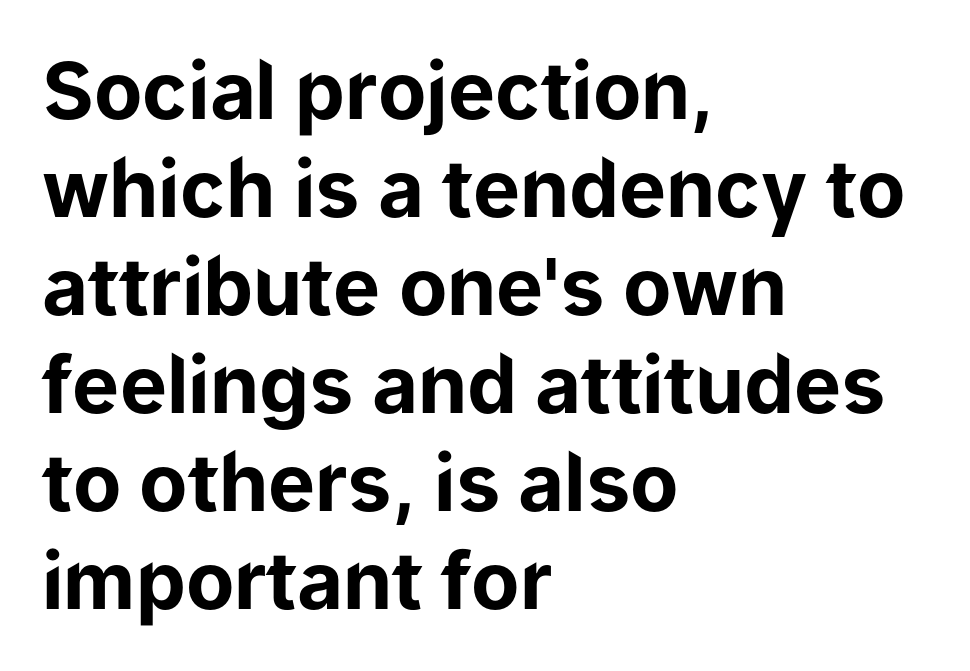
The image shows 79 px bold sans-serif type, upright; set left-aligned, line spacing 1.24x, normal letter spacing, not underlined; low stroke contrast and a medium x-height.
